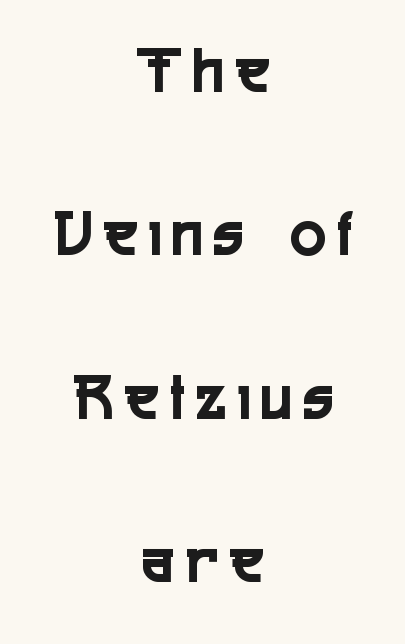
The zone under the glyphs is completely vacant. Compared with a flush-left layout, this one balances lines on the center instead. The type sits square on the baseline with zero lean. The passage shown is typed in a proportional face where columns would drift. Widely set lines give the paragraph a tall, airy silhouette.
